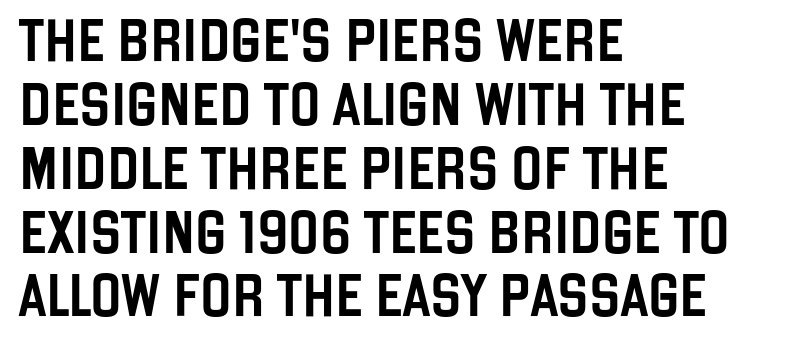
The image shows 42 px condensed sans-serif type, upright; set left-aligned, normal line spacing (1.52x), normal letter spacing, not underlined; low stroke contrast and a large x-height.
